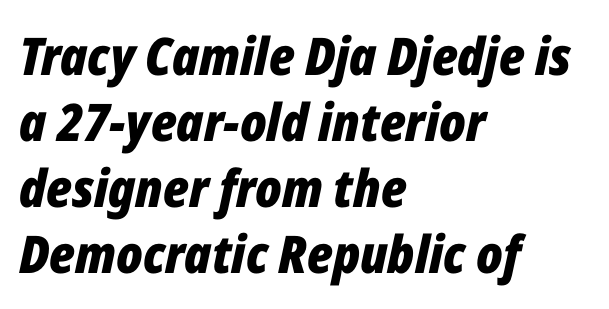
Q: Is the text bold? A: Yes.
Q: Is the text italic (slanted)? A: Yes, it leans right by about 12 degrees.
Q: Is the text underlined? A: No.
Q: How is the paragraph aligned? A: Left-aligned.
Q: Is the spacing between letters normal or unusually wide? A: Normal.
Q: Is the spacing between lines tight, normal or loose? A: Normal.
Q: Width (condensed, normal, or wide)? A: Condensed.
Q: Stroke contrast? A: Low.
Q: x-height? A: Medium.
Q: Monospaced? A: No.
